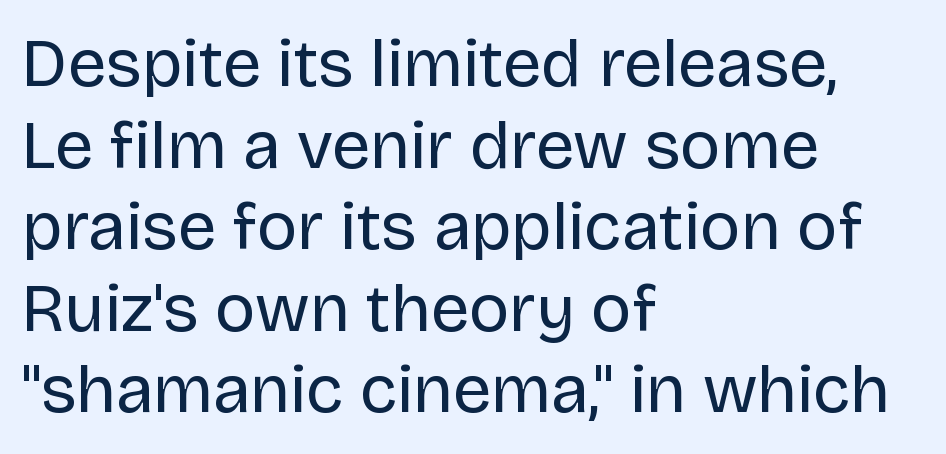
Check where the strokes stop: nothing finishes them off — pure sans. Which margin do the lines hug? The left one — the right edge is uneven. Ink coverage per letter is moderate at most. The specimen omits any rule beneath the text block's lines. The letters stand straight up with perfectly vertical stems.
